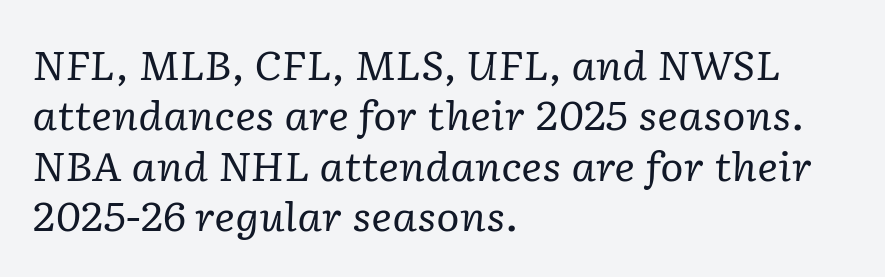
Q: Is the text bold? A: No.
Q: Is the text italic (slanted)? A: Yes, it leans right by about 2 degrees.
Q: Is the typeface a serif or a sans-serif typeface? A: Serif.
Q: Is the text underlined? A: No.
Q: How is the paragraph aligned? A: Left-aligned.
Q: Is the spacing between letters normal or unusually wide? A: Normal.
Q: Is the spacing between lines tight, normal or loose? A: Normal.
Q: Width (condensed, normal, or wide)? A: Normal.
Q: Stroke contrast? A: Low.
Q: x-height? A: Medium.
Q: Monospaced? A: No.
